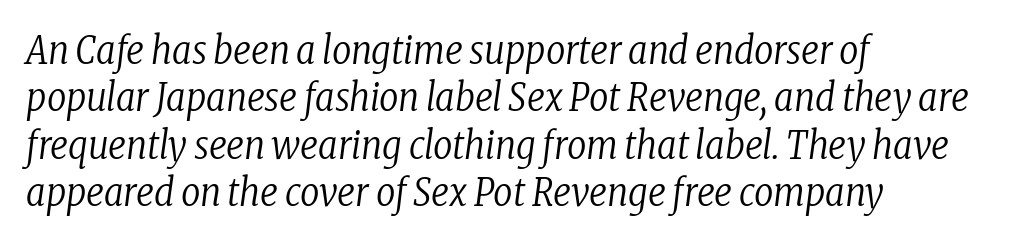
{"serif": "yes", "italic": "yes", "lean": "right", "slant_degrees": 8, "bold": "no", "weight": "regular", "width": "condensed", "stroke_contrast": "low", "x_height": "medium", "monospaced": "no", "underline": "no", "align": "left", "line_spacing": "normal", "line_spacing_ratio": 1.25, "letter_spacing": "normal", "letter_spacing_em": 0.0, "glyph_px": 38}
